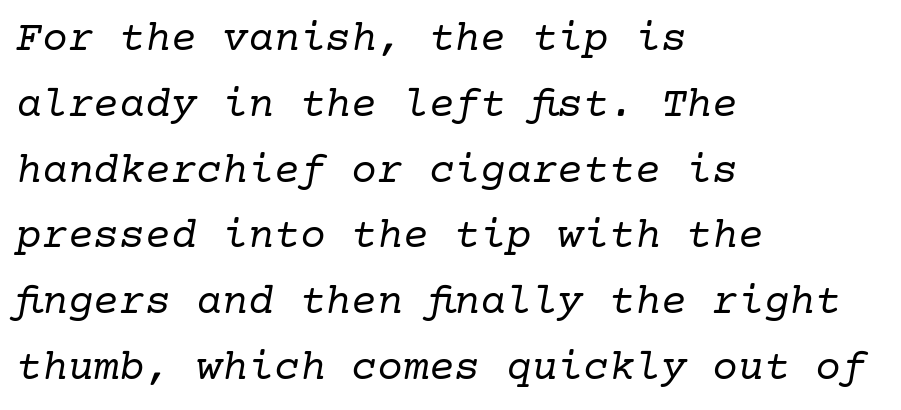
Q: Is the text bold? A: No.
Q: Is the text italic (slanted)? A: Yes, it leans right by about 10 degrees.
Q: Is the typeface a serif or a sans-serif typeface? A: Serif.
Q: Is the text underlined? A: No.
Q: How is the paragraph aligned? A: Left-aligned.
Q: Is the spacing between letters normal or unusually wide? A: Normal.
Q: Is the spacing between lines tight, normal or loose? A: Normal.
Q: Width (condensed, normal, or wide)? A: Normal.
Q: Stroke contrast? A: Low.
Q: x-height? A: Medium.
